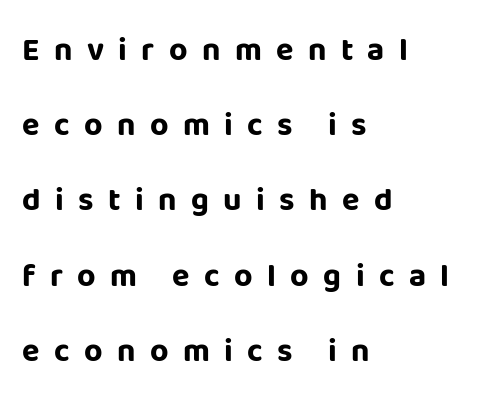
Notice how the stems are strictly vertical — no italics here. Nothing sits at the stroke ends, so this counts as sans-serif. The typesetter chose a ragged-right arrangement here. The font is running at its bold setting. Glance below the letters and you will spot only blank space.
